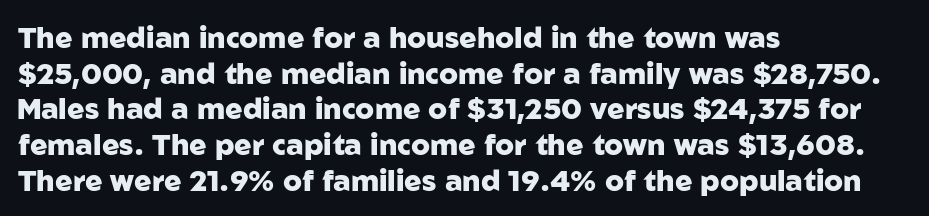
The face used here has the dense, thick strokes of a bold. Nothing unusual about the tracking: characters are spaced as the font intends. The baseline area is clear. Here the designer chose a conventional face with non-uniform glyph widths. Does the copy run flush right? No — it runs flush left. Note: no serifs on the glyphs.
